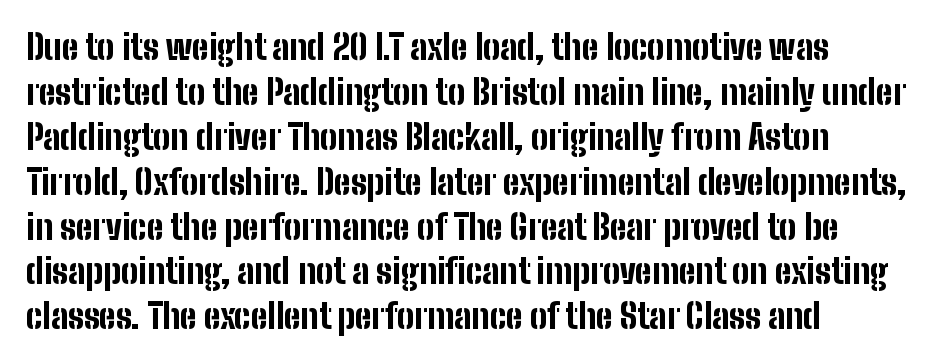
{"serif": "no", "italic": "no", "bold": "yes", "weight": "bold", "width": "condensed", "stroke_contrast": "low", "x_height": "medium", "monospaced": "no", "underline": "no", "align": "left", "line_spacing": "normal", "line_spacing_ratio": 1.32, "letter_spacing": "normal", "letter_spacing_em": 0.0, "glyph_px": 34}
